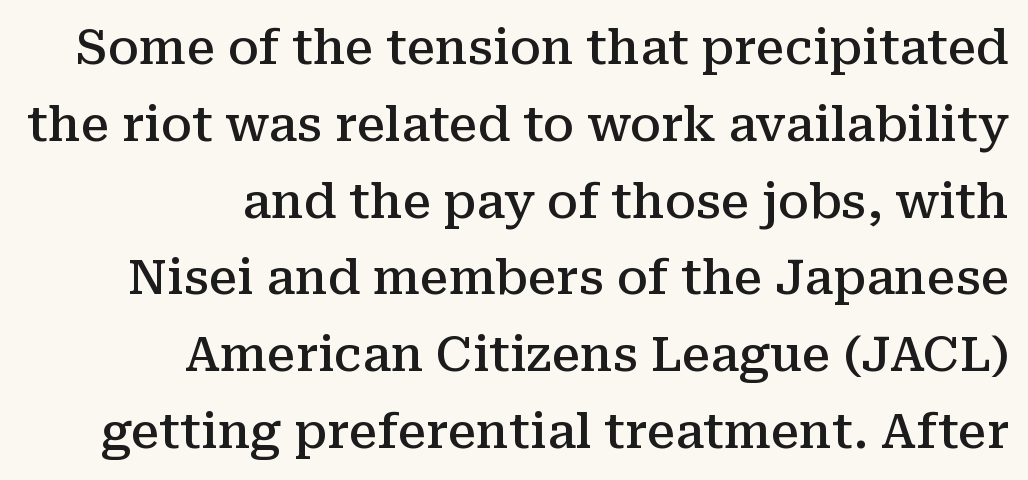
Do the characters align in a grid? No, the font is proportional. Visually the block forms a straight wall on the right and a jagged coastline on the left. Every stem runs plumb, perpendicular to the baseline. What kind of face is this? One with serifs. The face used here is rendered with its standard letterfit. The passage shown is semibold, sitting just below true bold.
